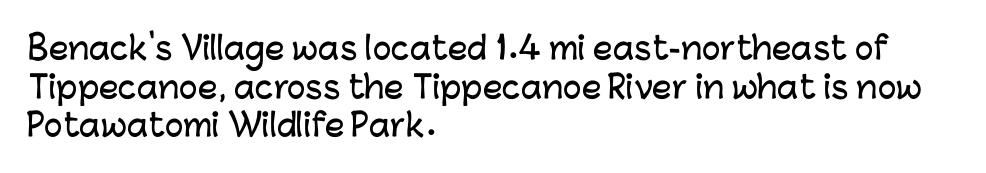
Characters remain perfectly vertical along every line. The foot of each line stays bare and open. Is the letter spacing exaggerated? No — it looks like the ordinary default. Horizontal alignment here is leftward, the default for most running prose. The designer left line spacing at the default.
